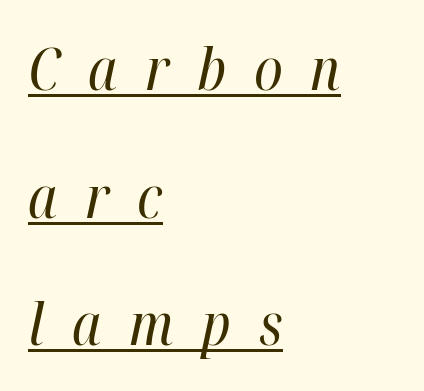
Q: Is the text bold? A: No.
Q: Is the text italic (slanted)? A: Yes, it leans right by about 12 degrees.
Q: Is the text underlined? A: Yes.
Q: How is the paragraph aligned? A: Left-aligned.
Q: Is the spacing between letters normal or unusually wide? A: Unusually wide.
Q: Is the spacing between lines tight, normal or loose? A: Loose.
Q: Width (condensed, normal, or wide)? A: Condensed.
Q: Stroke contrast? A: High.
Q: x-height? A: Medium.
Q: Monospaced? A: No.
